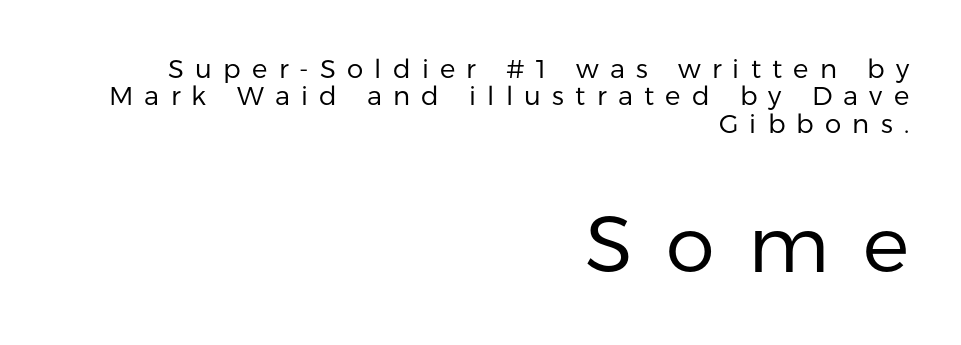
The image shows 78 px regular-weight sans-serif type, upright; set right-aligned, tight line spacing (1.05x), unusually wide letter spacing (+0.43 em), not underlined; the second (bottom) block is 3.0x larger; low stroke contrast and a medium x-height.
